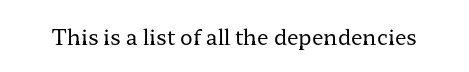
{"italic": "no", "bold": "no", "underline": "no", "letter_spacing": "normal", "letter_spacing_em": 0.0, "glyph_px": 21}
